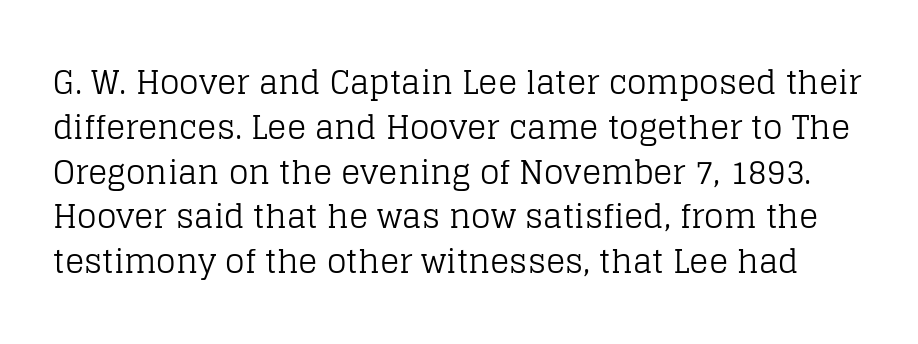
The image shows 32 px regular-weight serif type, upright; set normal line spacing (1.4x), normal letter spacing, not underlined; low stroke contrast and a large x-height.
